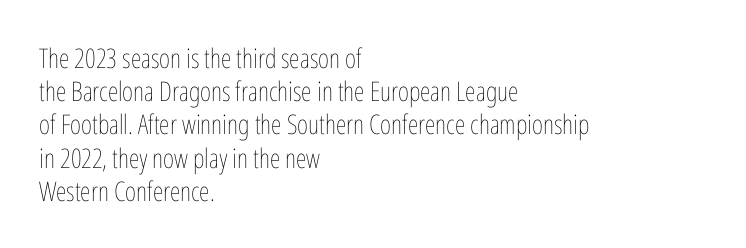
The zone under the glyphs is completely vacant. The passage is arranged the way most books set body copy — flush left. The type sits square on the baseline with zero lean. Weight: in the light-to-regular range. In terms of letterspacing, this is plain default setting.
